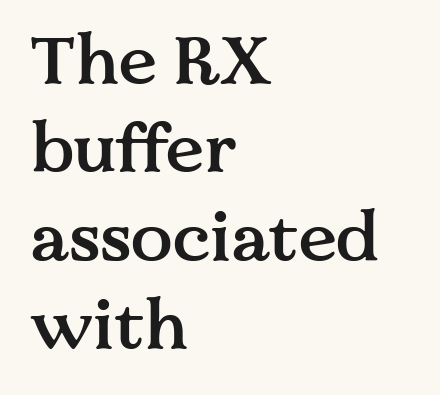
{"serif": "yes", "italic": "no", "bold": "semi", "weight": "semibold", "width": "normal", "stroke_contrast": "medium", "x_height": "medium", "monospaced": "no", "underline": "no", "align": "left", "line_spacing": "normal", "line_spacing_ratio": 1.28, "letter_spacing": "normal", "letter_spacing_em": 0.0, "glyph_px": 69}
